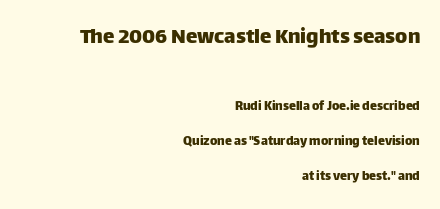
Notice how the stems are strictly vertical — no italics here. Reading down the block, your eye finds every line finishing at a fixed right position. A typesetter would call this leading open, well beyond the default. The face used here is rendered with its standard letterfit. The gap between lines stays unmarked.
